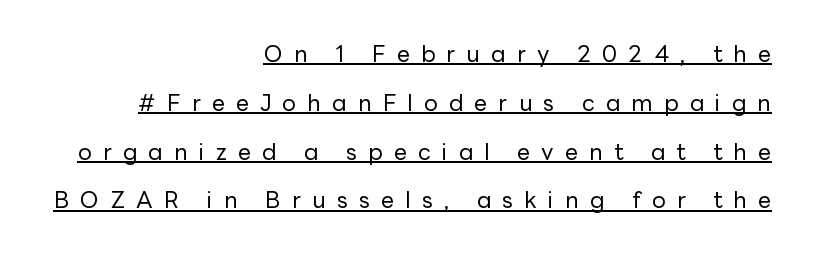
The image shows 23 px text type, upright; set right-aligned, loose line spacing (2.12x), unusually wide letter spacing (+0.49 em), underlined.
